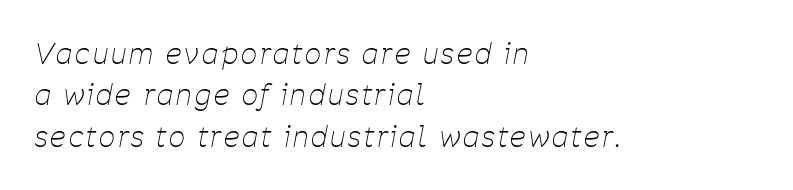
{"italic": "yes", "lean": "right", "slant_degrees": 11, "bold": "no", "weight": "thin", "width": "condensed", "stroke_contrast": "low", "x_height": "medium", "monospaced": "no", "underline": "no", "align": "left", "line_spacing": "normal", "line_spacing_ratio": 1.48, "glyph_px": 28}
